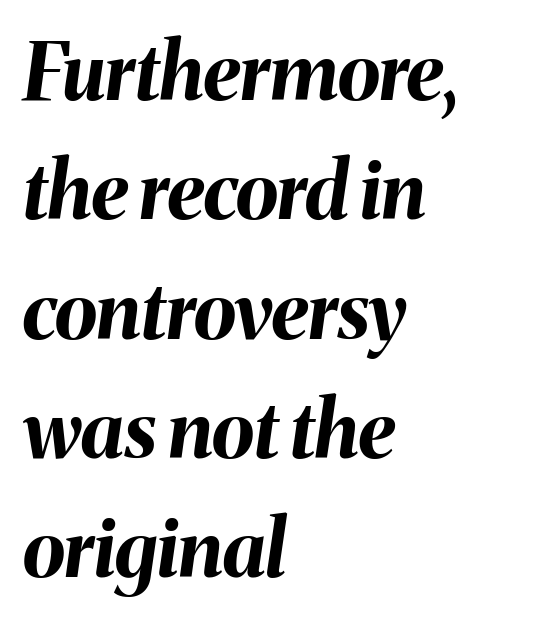
The image shows 78 px bold type, italic (leaning right); set left-aligned, normal line spacing (1.53x), normal letter spacing, not underlined; medium stroke contrast and a medium x-height.
